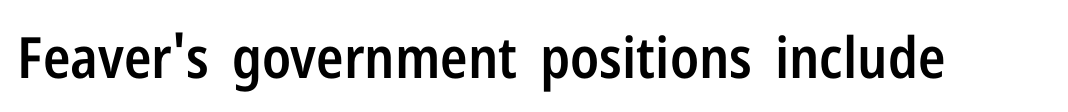
{"serif": "no", "italic": "no", "bold": "semi", "weight": "semibold", "width": "condensed", "stroke_contrast": "low", "x_height": "medium", "monospaced": "no", "underline": "no", "letter_spacing": "normal", "letter_spacing_em": 0.0, "glyph_px": 57}
